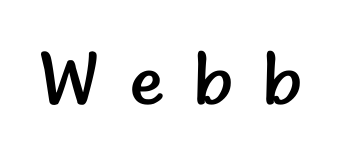
{"serif": "no", "italic": "no", "bold": "no", "weight": "regular", "width": "normal", "stroke_contrast": "low", "x_height": "small", "monospaced": "no", "underline": "no", "letter_spacing": "wide", "letter_spacing_em": 0.42, "glyph_px": 74}
